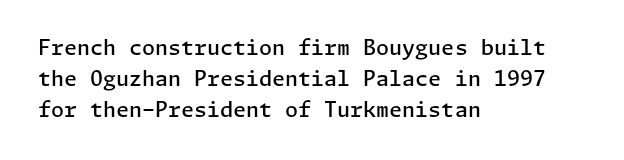
Q: Is the text bold? A: Semi-bold.
Q: Is the text italic (slanted)? A: No, it is upright.
Q: Is the text underlined? A: No.
Q: How is the paragraph aligned? A: Left-aligned.
Q: Is the spacing between letters normal or unusually wide? A: Normal.
Q: Is the spacing between lines tight, normal or loose? A: Normal.
